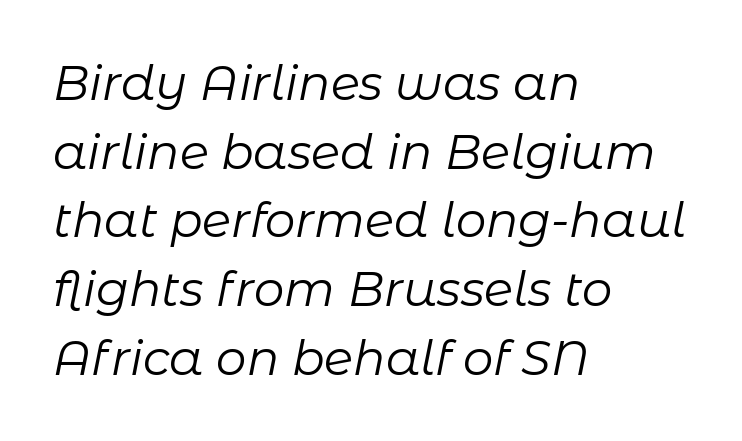
{"italic": "yes", "lean": "right", "slant_degrees": 11, "bold": "no", "weight": "regular", "width": "normal", "stroke_contrast": "low", "x_height": "medium", "monospaced": "no", "underline": "no", "align": "left", "line_spacing": "normal", "line_spacing_ratio": 1.43, "letter_spacing": "normal", "letter_spacing_em": 0.0, "glyph_px": 48}
